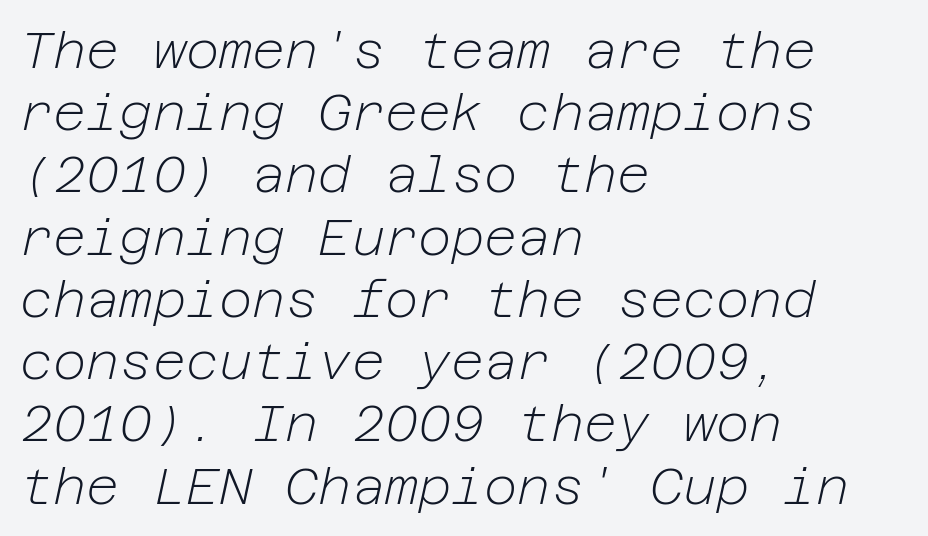
{"italic": "yes", "lean": "right", "slant_degrees": 12, "bold": "no", "weight": "light", "width": "normal", "stroke_contrast": "low", "x_height": "medium", "underline": "no", "align": "left", "line_spacing_ratio": 1.22, "letter_spacing": "normal", "letter_spacing_em": 0.0, "glyph_px": 51}
